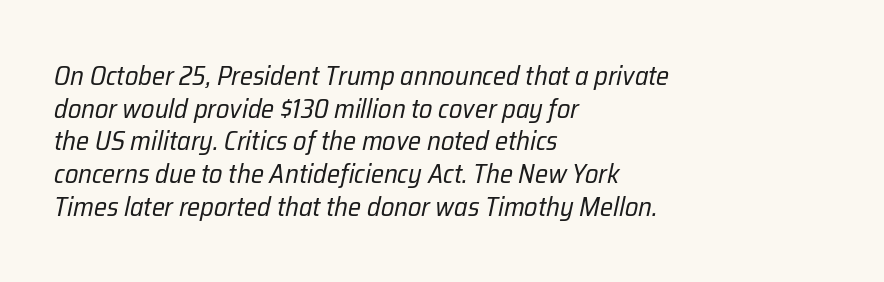
The image shows 27 px text type, italic (leaning right); set left-aligned, line spacing 1.21x, normal letter spacing, not underlined.
